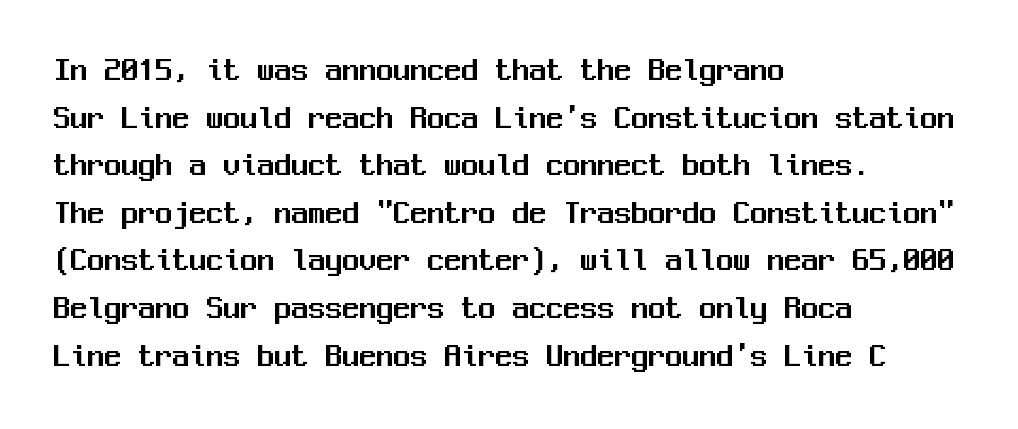
Vertical spacing — default. The letterforms sit shoulder to shoulder at normal distance. Designer's note — italics off, roman on. The foot of each line stays bare and open. The letters march in equal steps, a hallmark of fixed-pitch type.
